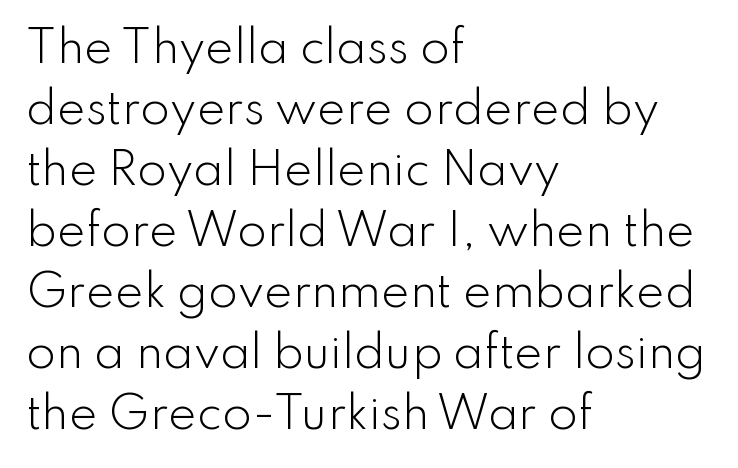
The rows are spaced the way most documents space them. Line starts are locked; line ends wander. Do the characters align in a grid? No, the font is proportional. The face looks like a standard text weight, possibly lighter. A typesetter would mark this as roman, not italic. The typeface chosen for these lines omits serifs.
